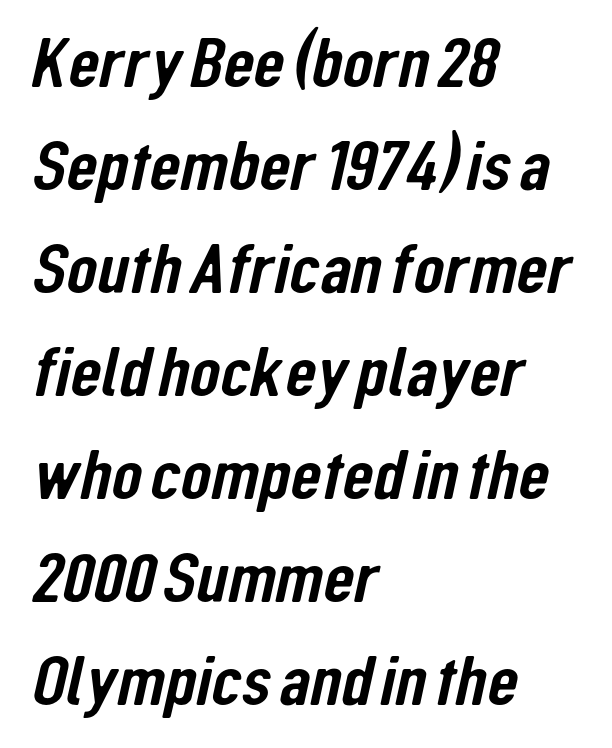
The strip under each line holds only bare page. A typesetter would call this leading conventional body-copy spacing. The paragraph shown leans on its left margin. The passage shown is typed in a proportional face where columns would drift. Type style note: lacks serifs. Each word holds together tightly as a unit, with standard inter-letter gaps.
